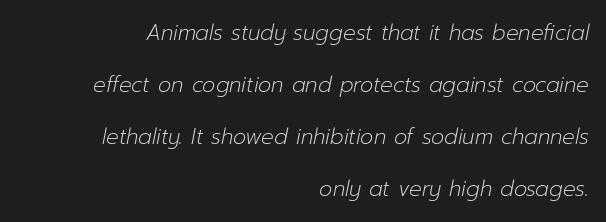
{"italic": "yes", "lean": "right", "slant_degrees": 12, "bold": "no", "underline": "no", "align": "right", "line_spacing": "loose", "line_spacing_ratio": 2.47, "letter_spacing": "normal", "letter_spacing_em": 0.0, "glyph_px": 21}
